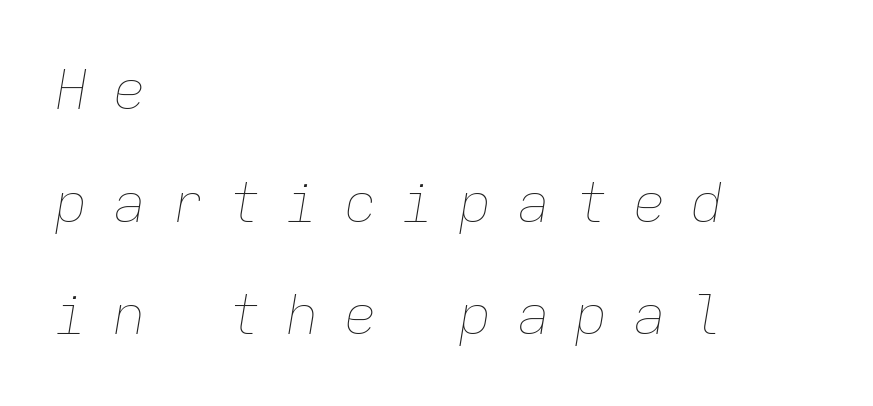
The image shows 55 px thin type, italic (leaning right), monospaced; set left-aligned, loose line spacing (2.05x), unusually wide letter spacing (+0.45 em), not underlined; low stroke contrast and a medium x-height.
